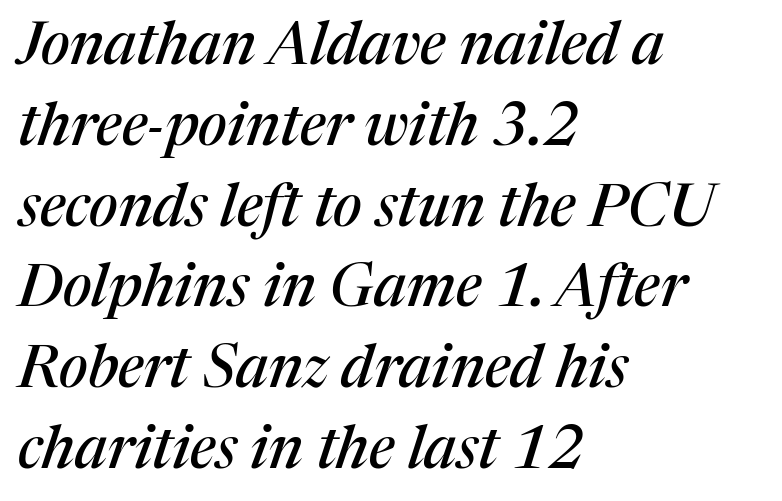
{"serif": "yes", "italic": "yes", "lean": "right", "slant_degrees": 17, "width": "normal", "stroke_contrast": "medium", "x_height": "medium", "monospaced": "no", "underline": "no", "align": "left", "line_spacing": "normal", "line_spacing_ratio": 1.37, "letter_spacing": "normal", "letter_spacing_em": 0.0, "glyph_px": 59}
